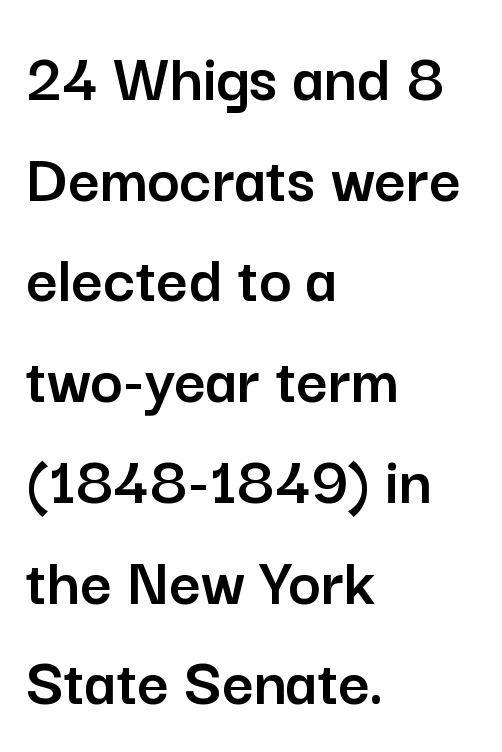
What kind of face is this? One without serifs — a sans. No italicization has been applied; the sample stays upright. A typesetter would call this proportional, since set widths differ per character. Default kerning and tracking; the words read as compact shapes. Regular leading.
